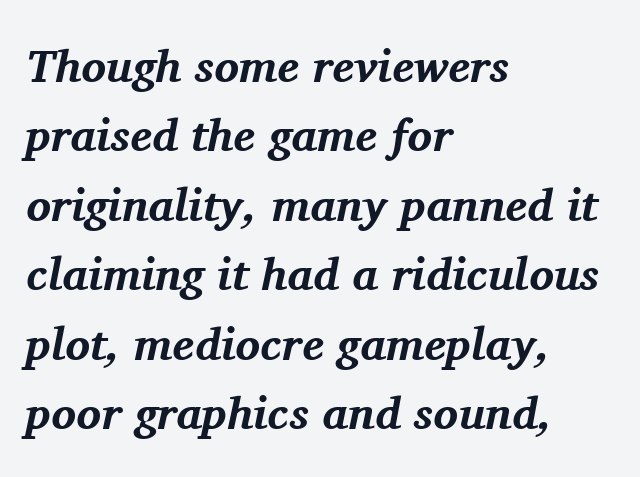
{"serif": "yes", "italic": "yes", "lean": "right", "slant_degrees": 11, "bold": "yes", "weight": "bold", "width": "normal", "stroke_contrast": "medium", "x_height": "medium", "monospaced": "no", "underline": "no", "align": "left", "line_spacing": "normal", "line_spacing_ratio": 1.51, "letter_spacing": "normal", "letter_spacing_em": 0.0, "glyph_px": 46}
